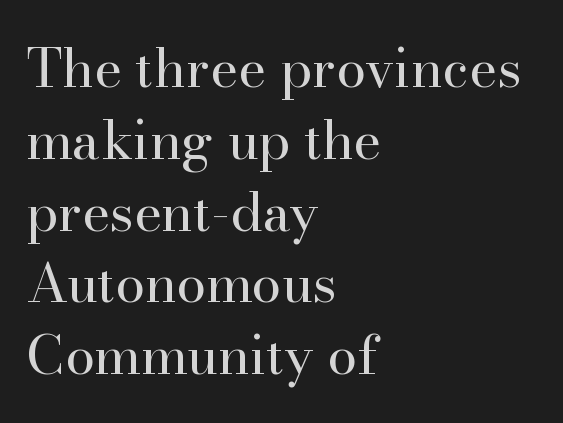
The designer went with a serif here, giving each stem small feet. Typeset ragged right — the left edge is the straight one. You could not count columns in this text — the font is proportionally spaced. Spacing between characters is what you'd get straight out of the box. These lines were composed using upright roman letters. A quiet, ordinary-to-light weight characterises the typeface.
